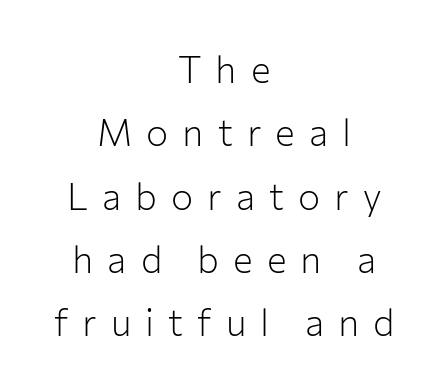
The image shows 37 px light sans-serif type, upright; set centered, line spacing 1.71x, unusually wide letter spacing (+0.38 em), not underlined; low stroke contrast and a medium x-height.
